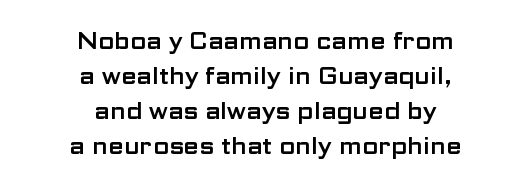
{"italic": "no", "underline": "no", "align": "center", "line_spacing": "normal", "line_spacing_ratio": 1.52, "letter_spacing": "normal", "letter_spacing_em": 0.0, "glyph_px": 23}
